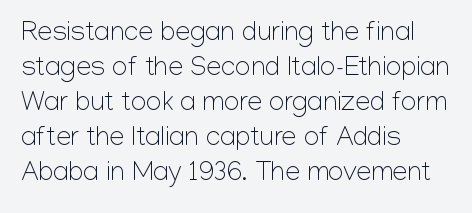
{"italic": "no", "bold": "no", "underline": "no", "align": "left", "line_spacing": "normal", "line_spacing_ratio": 1.3, "letter_spacing": "normal", "letter_spacing_em": 0.0, "glyph_px": 27}
